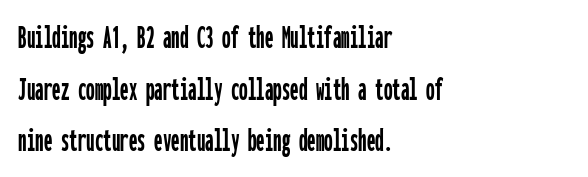
Q: Is the text italic (slanted)? A: No, it is upright.
Q: Is the typeface a serif or a sans-serif typeface? A: Sans-serif.
Q: Is the text underlined? A: No.
Q: How is the paragraph aligned? A: Left-aligned.
Q: Is the spacing between letters normal or unusually wide? A: Normal.
Q: Is the spacing between lines tight, normal or loose? A: Normal.
Q: Width (condensed, normal, or wide)? A: Condensed.
Q: Stroke contrast? A: Low.
Q: x-height? A: Medium.
Q: Monospaced? A: Yes.
